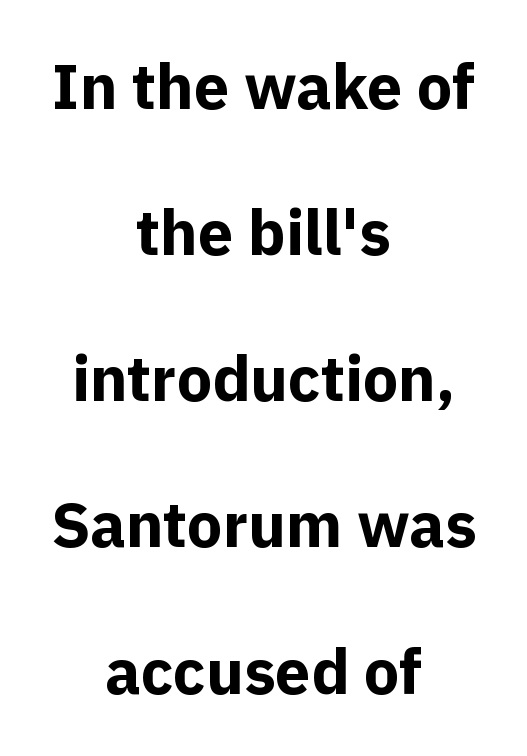
Each letter keeps its own natural width here, so spacing adapts to shape. Horizontal bands of white between lines are thick stripes. This sample uses plain, unmodified letter spacing. The baseline area is clear. Does the weight exceed regular? Yes, all the way to bold.
